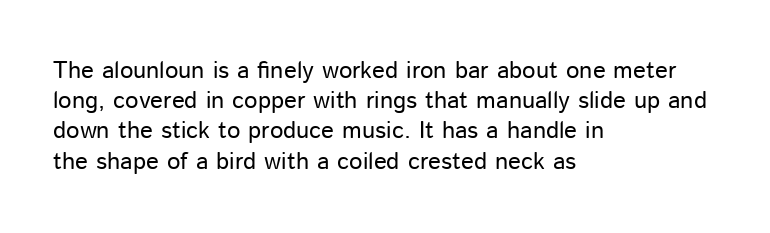
The weight would be labelled regular, book, light, or lighter still. Every stem runs plumb, perpendicular to the baseline. Descender tails drop into unmarked territory. One glance says typical: line gaps are just what's usual.
